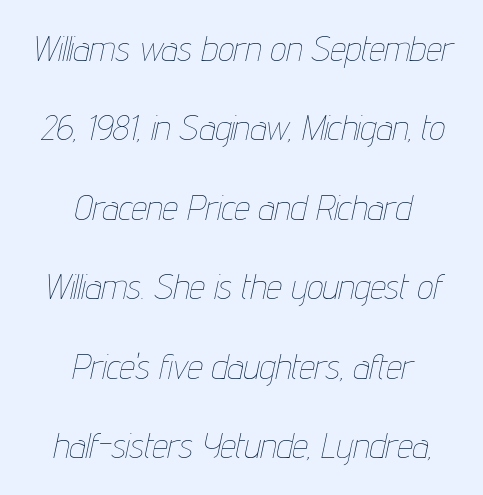
{"italic": "yes", "lean": "right", "slant_degrees": 12, "bold": "no", "weight": "thin", "width": "condensed", "stroke_contrast": "low", "x_height": "medium", "monospaced": "no", "underline": "no", "align": "center", "line_spacing": "loose", "line_spacing_ratio": 2.27, "letter_spacing": "normal", "letter_spacing_em": 0.0, "glyph_px": 35}
